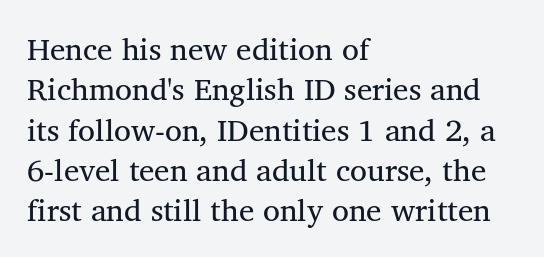
The image shows 31 px serif type, upright; set left-aligned, normal line spacing (1.3x), normal letter spacing, not underlined; medium stroke contrast and a medium x-height.
